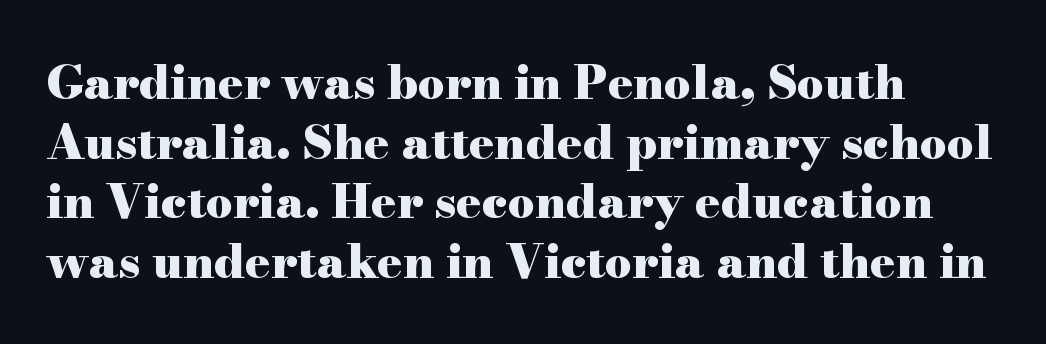
{"serif": "yes", "italic": "no", "bold": "yes", "weight": "heavy", "width": "wide", "stroke_contrast": "high", "x_height": "small", "monospaced": "no", "underline": "no", "line_spacing": "normal", "line_spacing_ratio": 1.27, "letter_spacing": "normal", "letter_spacing_em": 0.0, "glyph_px": 47}
